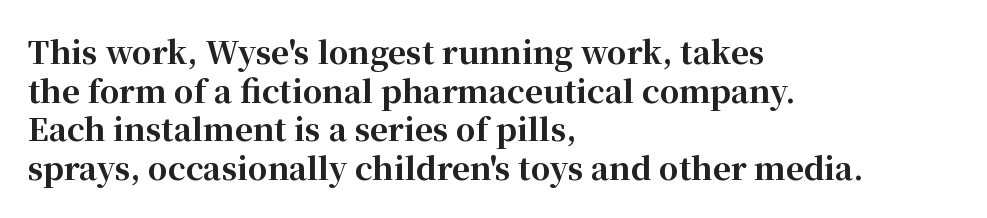
{"serif": "yes", "italic": "no", "bold": "yes", "weight": "bold", "width": "normal", "stroke_contrast": "high", "x_height": "medium", "monospaced": "no", "underline": "no", "align": "left", "line_spacing": "normal", "line_spacing_ratio": 1.25, "letter_spacing": "normal", "letter_spacing_em": 0.0, "glyph_px": 31}
